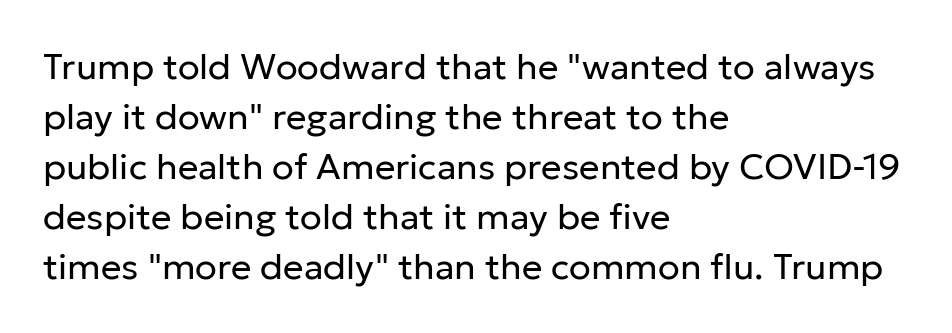
{"serif": "no", "italic": "no", "bold": "no", "weight": "regular", "width": "normal", "stroke_contrast": "low", "x_height": "medium", "monospaced": "no", "underline": "no", "align": "left", "line_spacing": "normal", "line_spacing_ratio": 1.39, "letter_spacing": "normal", "letter_spacing_em": 0.0, "glyph_px": 36}
